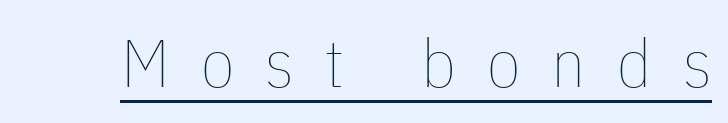
The image shows 68 px thin, condensed type, upright; set unusually wide letter spacing (+0.46 em), underlined; low stroke contrast and a medium x-height.
